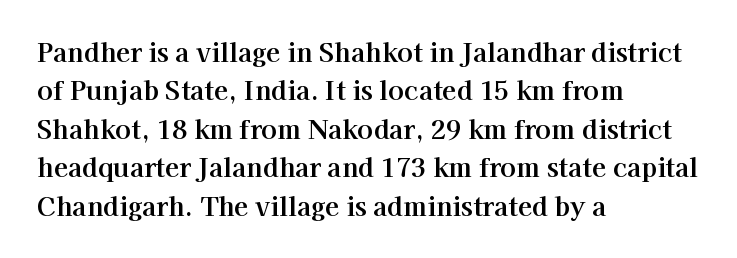
The image shows 26 px text type, upright; set left-aligned, normal line spacing (1.48x), normal letter spacing, not underlined.
